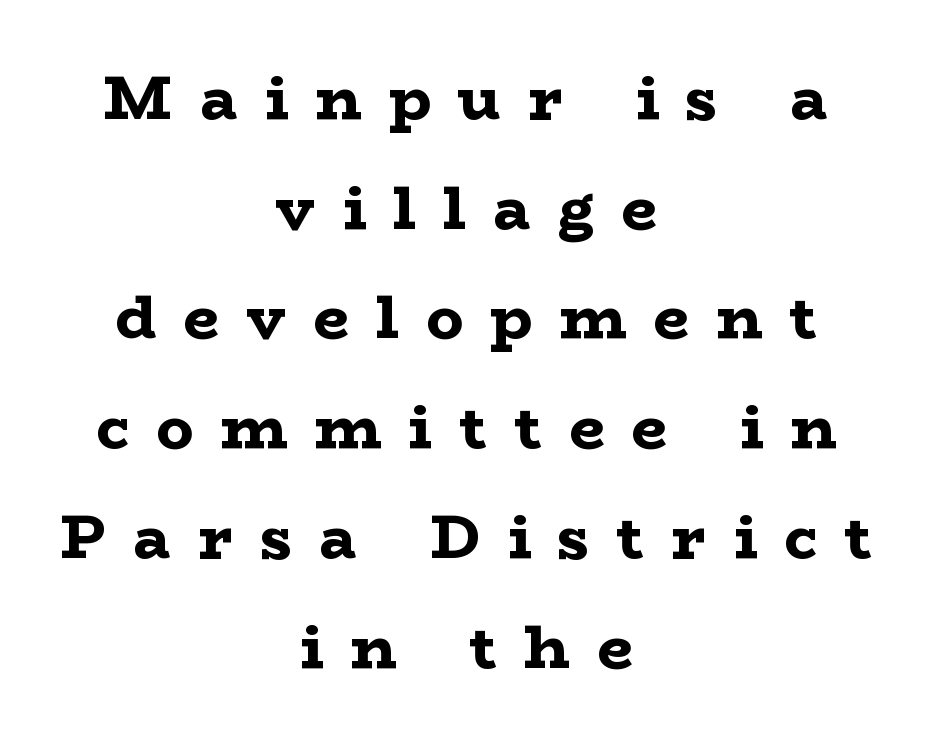
The image shows 62 px bold, wide serif type, upright; set centered, line spacing 1.77x, unusually wide letter spacing (+0.44 em), not underlined; low stroke contrast and a medium x-height.
